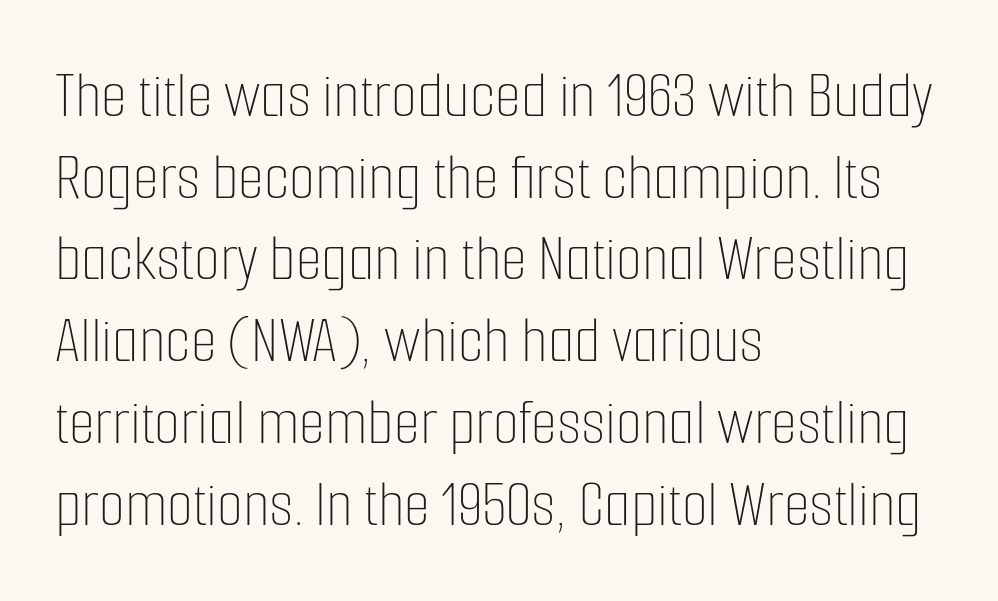
The image shows 67 px thin, condensed type, upright; set left-aligned, line spacing 1.22x, normal letter spacing, not underlined; low stroke contrast and a medium x-height.
